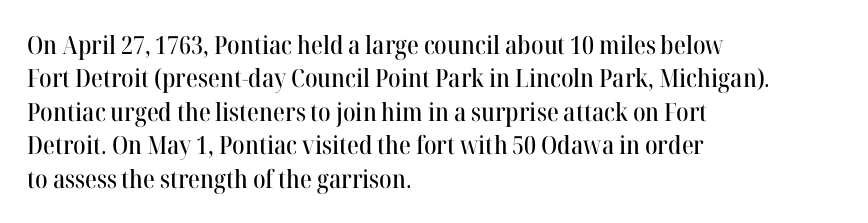
Q: Is the text italic (slanted)? A: No, it is upright.
Q: Is the text underlined? A: No.
Q: How is the paragraph aligned? A: Left-aligned.
Q: Is the spacing between letters normal or unusually wide? A: Normal.
Q: Is the spacing between lines tight, normal or loose? A: Normal.
